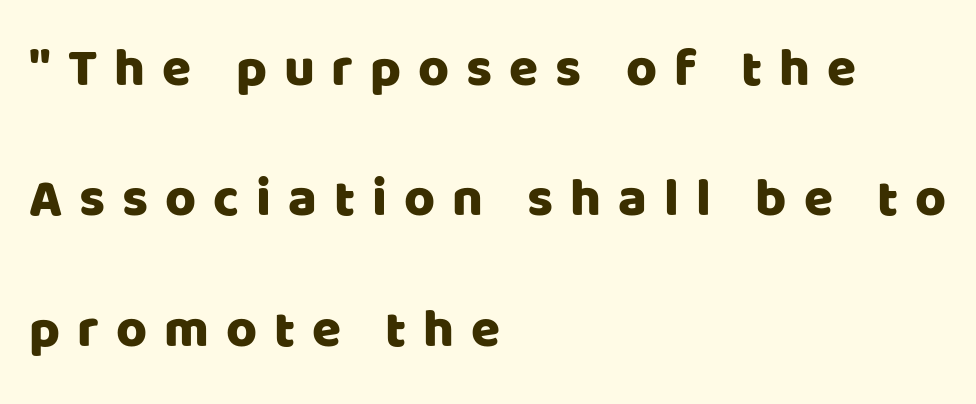
Q: Is the text italic (slanted)? A: No, it is upright.
Q: Is the typeface a serif or a sans-serif typeface? A: Sans-serif.
Q: Is the text underlined? A: No.
Q: How is the paragraph aligned? A: Left-aligned.
Q: Is the spacing between letters normal or unusually wide? A: Unusually wide.
Q: Is the spacing between lines tight, normal or loose? A: Loose.
Q: Width (condensed, normal, or wide)? A: Normal.
Q: Stroke contrast? A: Low.
Q: x-height? A: Large.
Q: Monospaced? A: No.
